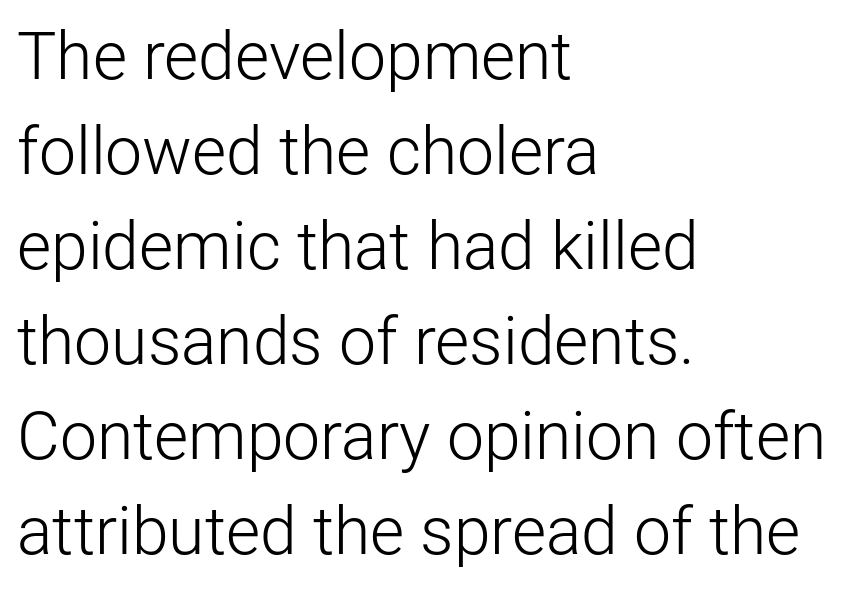
The image shows 66 px light sans-serif type, upright; set left-aligned, normal line spacing (1.44x), normal letter spacing, not underlined; low stroke contrast and a medium x-height.
